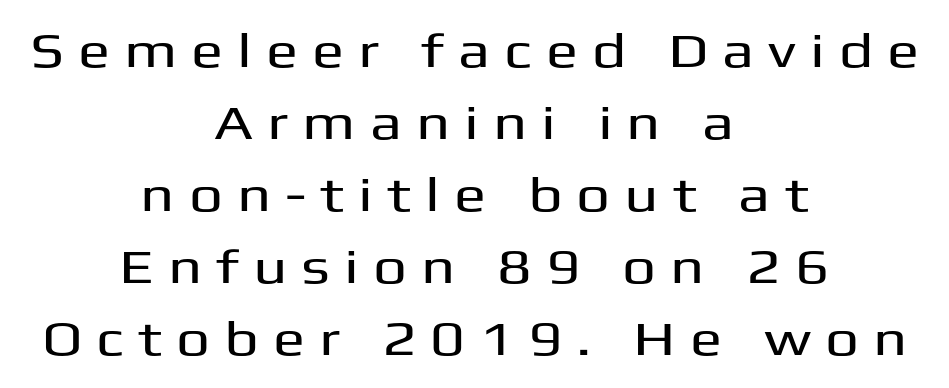
{"serif": "no", "italic": "no", "width": "wide", "stroke_contrast": "medium", "x_height": "medium", "monospaced": "no", "underline": "no", "align": "center", "line_spacing": "normal", "line_spacing_ratio": 1.5, "letter_spacing": "wide", "letter_spacing_em": 0.29, "glyph_px": 48}
